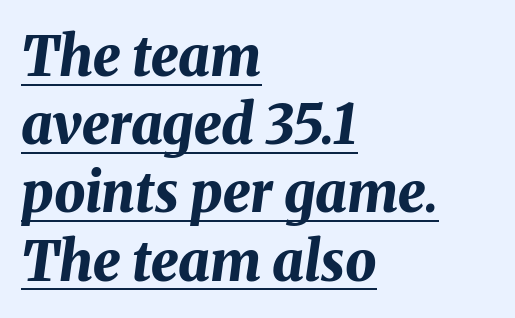
The passage shown has conventional tracking throughout. In designer terms, the underline attribute is active on this setting. Is the type slanted? Yes — the strokes lean at a clear angle. Reading down the block, your eye returns to a fixed left position each line. The glyphs have the mass of a bold cut. Each letter keeps its own natural width here, so spacing adapts to shape.
